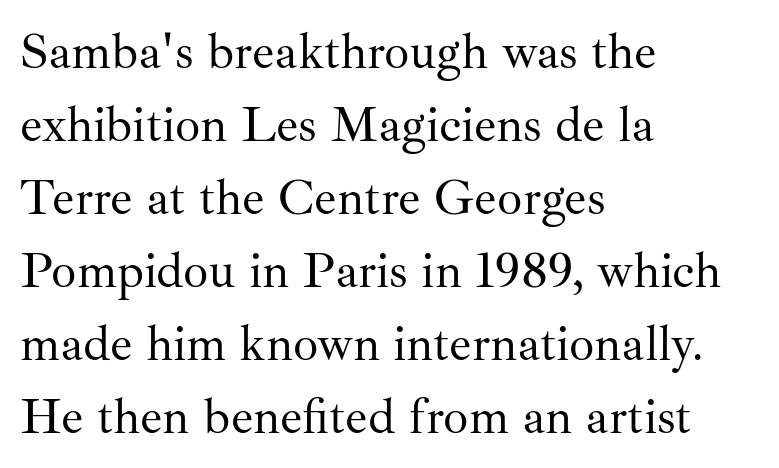
{"serif": "yes", "italic": "no", "bold": "no", "weight": "regular", "width": "normal", "stroke_contrast": "medium", "x_height": "small", "monospaced": "no", "underline": "no", "align": "left", "line_spacing": "normal", "line_spacing_ratio": 1.46, "letter_spacing": "normal", "letter_spacing_em": 0.0, "glyph_px": 50}
